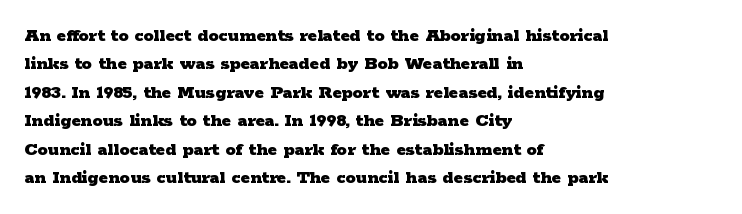
{"italic": "no", "bold": "yes", "underline": "no", "align": "left", "line_spacing": "normal", "line_spacing_ratio": 1.42, "letter_spacing": "normal", "letter_spacing_em": 0.0, "glyph_px": 20}
